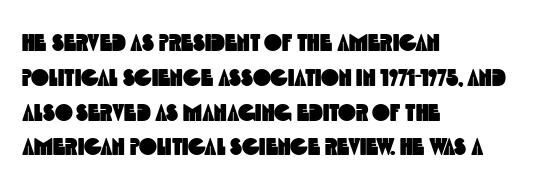
Line starts are locked; line ends wander. Does the leading feel generous? No, just average. Only glyphs here, with clear space below each row. This rendering leaves character spacing at its baseline value.
